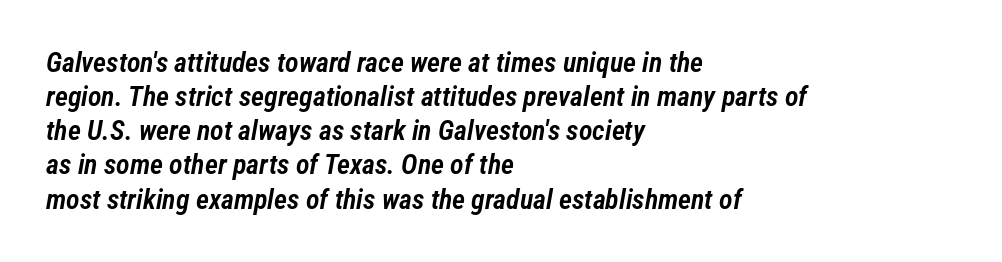
The letters advance in unequal steps, a hallmark of proportional type. There's an unmistakable incline to the writing here. There is no visible air inserted between adjacent glyphs. Descender tails drop into unmarked territory. Summary of weight: moderately heavy, a semibold. A student would call this left alignment; a typographer would say flush left, rag right.
